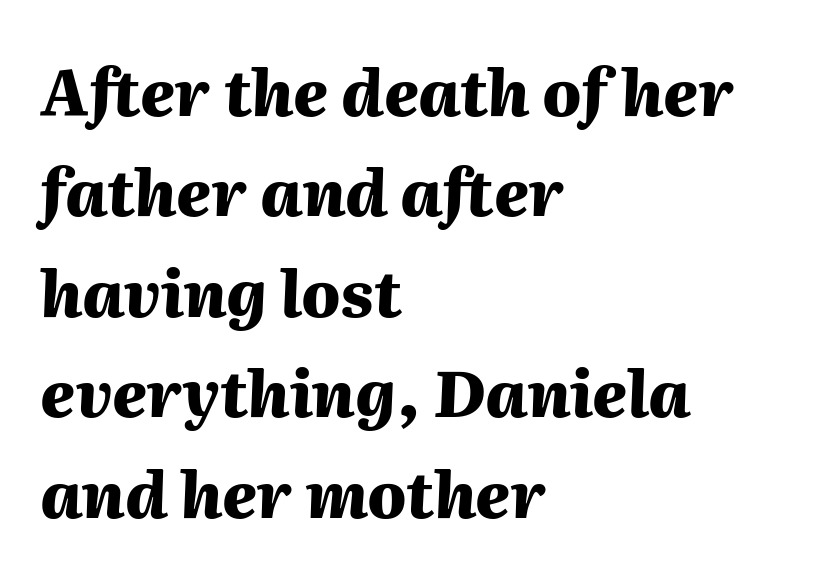
You could not count columns in this text — the font is proportionally spaced. Horizontally, the lines are justified to the leading edge only. Words float on clear page, feet unadorned. The line-height multiplier appears to be the usual default. The text carries the slant typical of an italic or oblique font. The letters are bold, with thick, heavy strokes.
